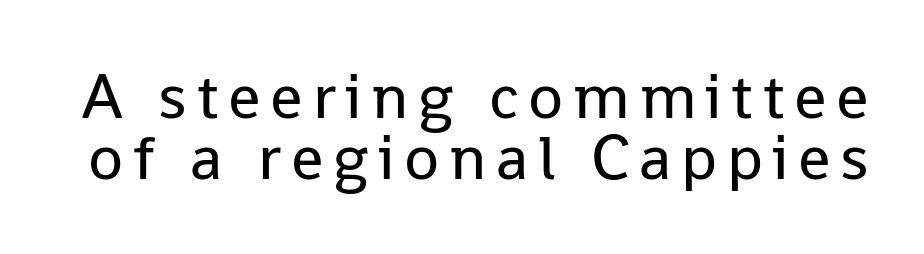
The passage shown is typed in a proportional face where columns would drift. Decoration check: the copy has no underline. The text was rendered using a sans face with plain stroke endings. Summary of vertical rhythm: compact, with narrow interline spacing.
